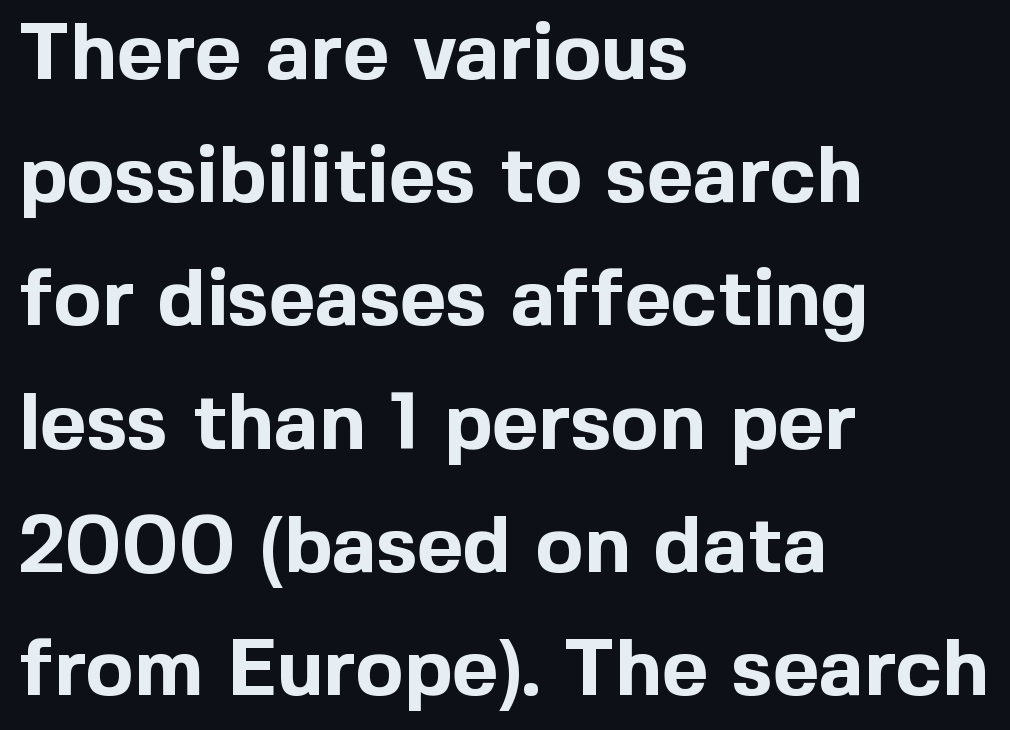
The image shows 80 px bold sans-serif type, upright; set left-aligned, normal line spacing (1.54x), normal letter spacing, not underlined; a medium x-height.
